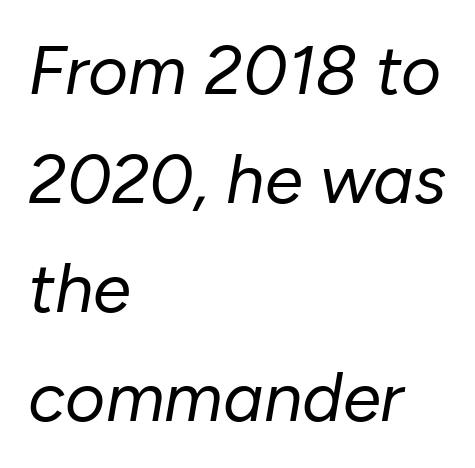
The image shows 69 px regular-weight type, italic (leaning right); set left-aligned, normal line spacing (1.58x), normal letter spacing, not underlined; low stroke contrast and a medium x-height.
